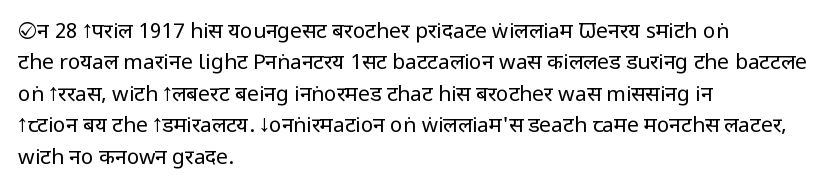
The image shows 21 px text type, upright; set left-aligned, normal line spacing (1.5x), normal letter spacing, not underlined.
